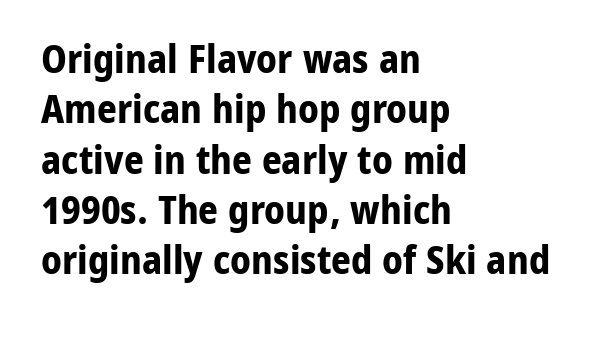
Q: Is the text bold? A: Yes.
Q: Is the text italic (slanted)? A: No, it is upright.
Q: Is the typeface a serif or a sans-serif typeface? A: Sans-serif.
Q: Is the text underlined? A: No.
Q: How is the paragraph aligned? A: Left-aligned.
Q: Is the spacing between letters normal or unusually wide? A: Normal.
Q: Is the spacing between lines tight, normal or loose? A: Normal.
Q: Width (condensed, normal, or wide)? A: Normal.
Q: Stroke contrast? A: Low.
Q: x-height? A: Medium.
Q: Monospaced? A: No.
